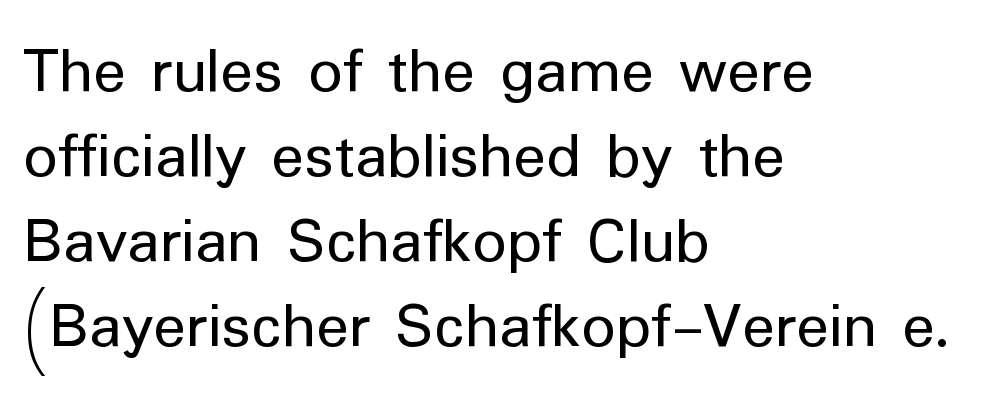
The image shows 68 px regular-weight sans-serif type, upright; set left-aligned, normal line spacing (1.25x), normal letter spacing, not underlined; low stroke contrast and a medium x-height.
